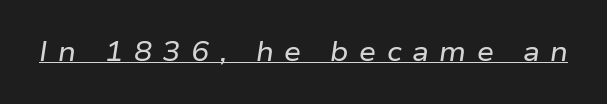
The image shows 27 px text type, italic (leaning right); set unusually wide letter spacing (+0.39 em), underlined.
